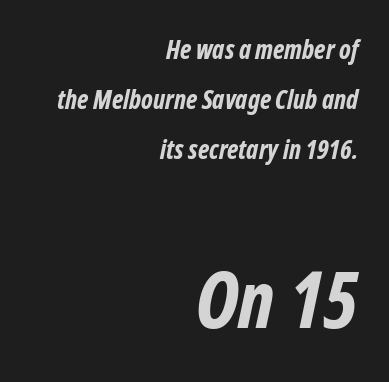
The image shows 78 px bold, condensed sans-serif type; set right-aligned, loose line spacing (1.93x), normal letter spacing, not underlined; the second (bottom) block is 3.0x larger; low stroke contrast and a medium x-height.
